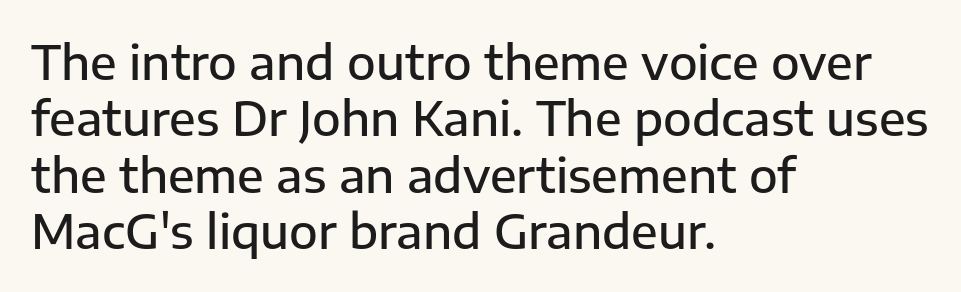
{"serif": "no", "italic": "no", "bold": "semi", "weight": "semibold", "width": "normal", "stroke_contrast": "low", "x_height": "medium", "monospaced": "no", "underline": "no", "align": "left", "line_spacing_ratio": 1.2, "letter_spacing": "normal", "letter_spacing_em": 0.0, "glyph_px": 47}
